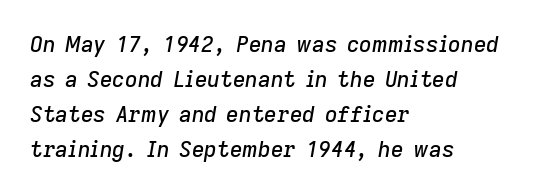
The image shows 22 px text type, italic (leaning right); set left-aligned, normal line spacing (1.59x), normal letter spacing, not underlined.
